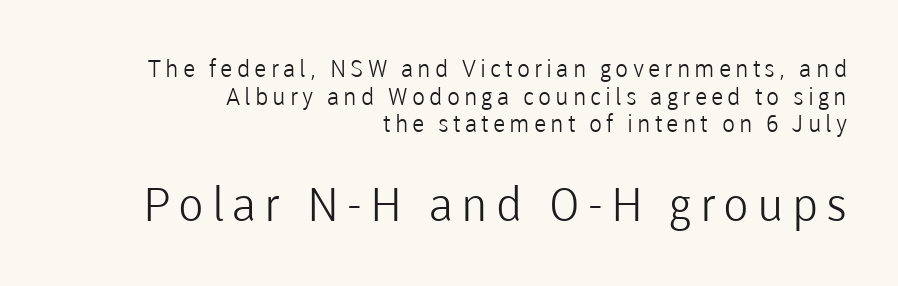
{"serif": "no", "italic": "no", "bold": "no", "weight": "light", "width": "normal", "stroke_contrast": "low", "x_height": "medium", "monospaced": "no", "underline": "no", "align": "right", "line_spacing": "tight", "line_spacing_ratio": 1.15, "larger_block": "second", "size_ratio": 1.96, "glyph_px": 47}
